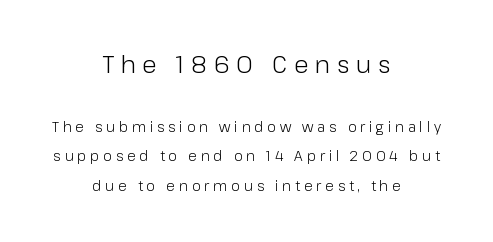
{"italic": "no", "bold": "no", "underline": "no", "align": "center", "line_spacing": "loose", "line_spacing_ratio": 2.11, "letter_spacing": "wide", "letter_spacing_em": 0.27, "larger_block": "first", "size_ratio": 1.71, "glyph_px": 24}
